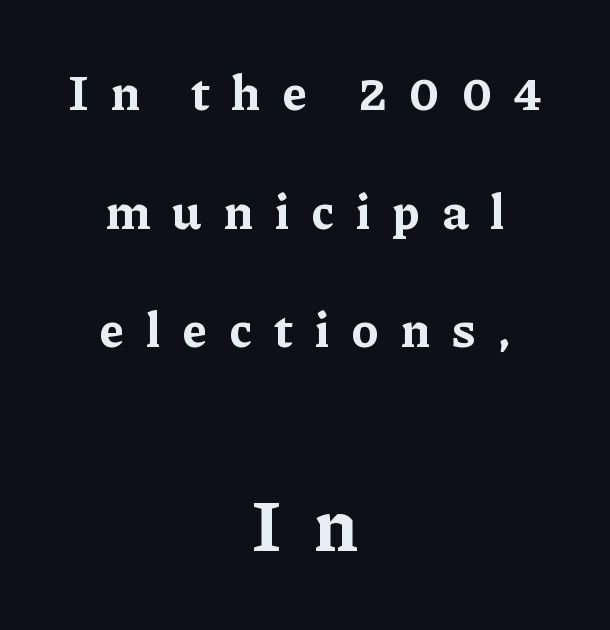
What kind of face is this? One with serifs. Does the leading feel generous? Absolutely, it's lavish. Students, this is bold: see how much ink each stroke carries. These two chunks differ in scale, with the bottom chunk taking the larger measure. The lettering stays uniformly vertical, giving the passage a roman look. The passage shown is typed in a proportional face where columns would drift.
